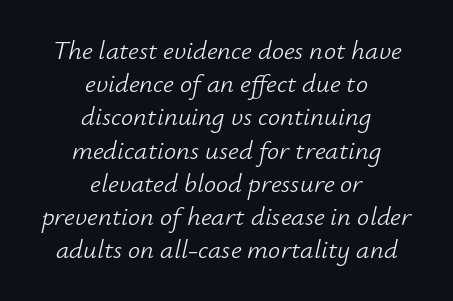
The image shows 27 px text type, italic (leaning right); set centered, line spacing 1.23x, normal letter spacing, not underlined.
